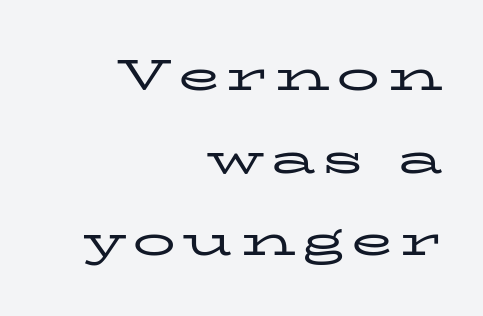
Looks like regular typesetting: each glyph gets only the width it needs. Descender tails drop into unmarked territory. Is there any slant? The stems are plumb. Whoever set this chose breathing room over compactness in the vertical rhythm.
